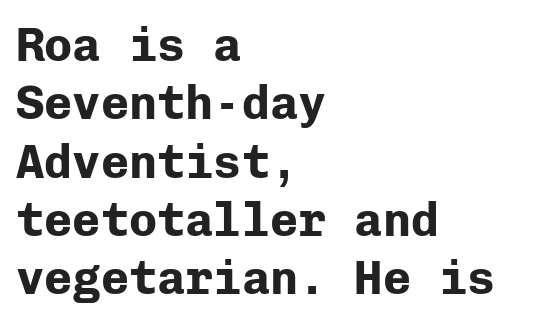
{"serif": "no", "italic": "no", "bold": "yes", "weight": "bold", "width": "normal", "stroke_contrast": "low", "x_height": "medium", "monospaced": "yes", "underline": "no", "align": "left", "line_spacing_ratio": 1.24, "letter_spacing": "normal", "letter_spacing_em": 0.0, "glyph_px": 47}
